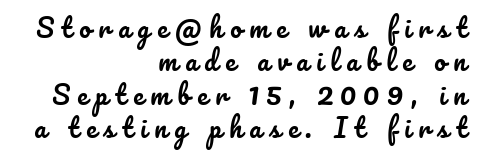
The image shows 26 px text type; set right-aligned, normal line spacing (1.28x), unusually wide letter spacing (+0.29 em), not underlined.
